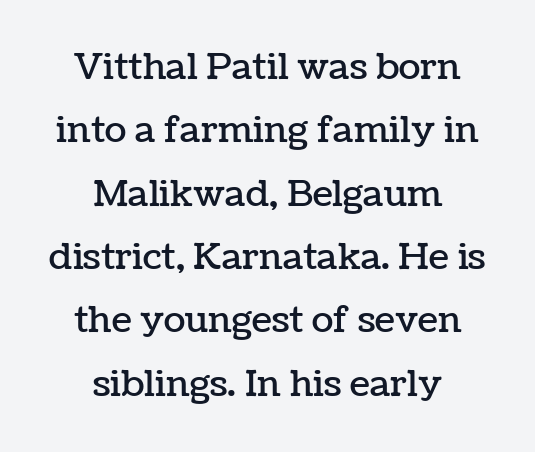
{"italic": "no", "width": "normal", "stroke_contrast": "low", "x_height": "medium", "monospaced": "no", "underline": "no", "align": "center", "line_spacing_ratio": 1.76, "letter_spacing": "normal", "letter_spacing_em": 0.0, "glyph_px": 36}
